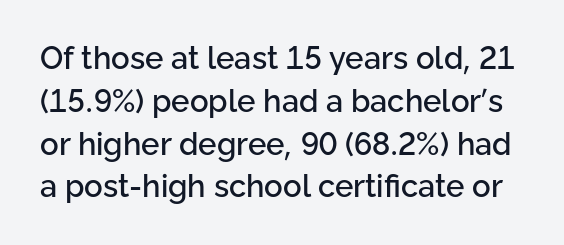
The image shows 31 px sans-serif type, upright; set normal line spacing (1.38x), normal letter spacing, not underlined; low stroke contrast and a medium x-height.
